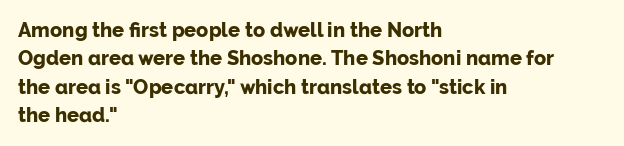
{"italic": "no", "bold": "yes", "underline": "no", "align": "left", "line_spacing": "normal", "line_spacing_ratio": 1.42, "letter_spacing": "normal", "letter_spacing_em": 0.0, "glyph_px": 20}
